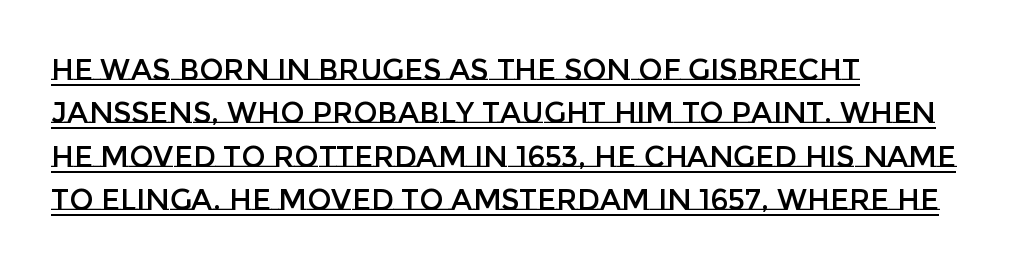
Think of a printed novel: that variable character pitch is what you see here. The typesetter chose a ragged-right arrangement here. Each line of the rendering has a horizontal stroke beneath the glyphs. The lines sit at an ordinary, default distance from one another. This is the regular roman posture of the typeface.
